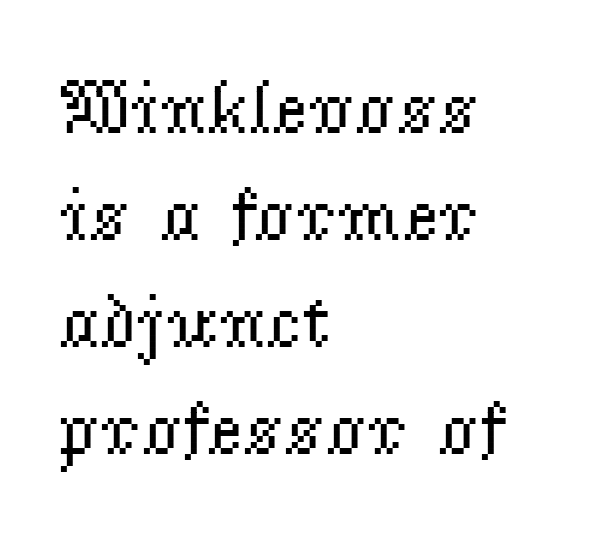
Q: Is the text bold? A: No.
Q: Is the text italic (slanted)? A: No, it is upright.
Q: Is the typeface a serif or a sans-serif typeface? A: Serif.
Q: Is the text underlined? A: No.
Q: How is the paragraph aligned? A: Left-aligned.
Q: Is the spacing between letters normal or unusually wide? A: Normal.
Q: Is the spacing between lines tight, normal or loose? A: Normal.
Q: Width (condensed, normal, or wide)? A: Normal.
Q: Stroke contrast? A: Low.
Q: x-height? A: Small.
Q: Monospaced? A: No.
